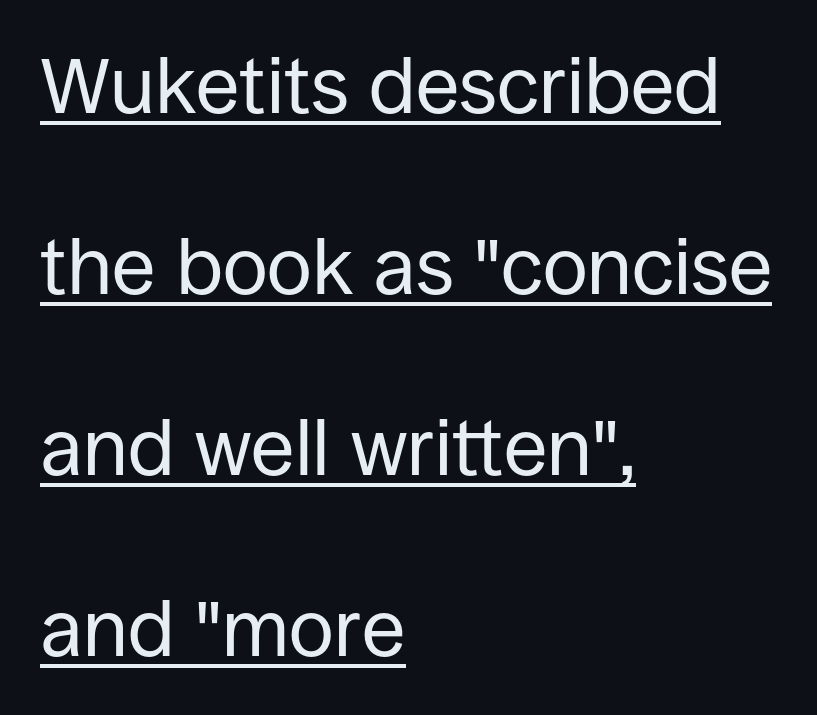
{"serif": "no", "italic": "no", "bold": "no", "weight": "regular", "width": "normal", "stroke_contrast": "low", "x_height": "large", "monospaced": "no", "underline": "yes", "align": "left", "line_spacing": "loose", "line_spacing_ratio": 2.29, "letter_spacing": "normal", "letter_spacing_em": 0.0, "glyph_px": 79}
